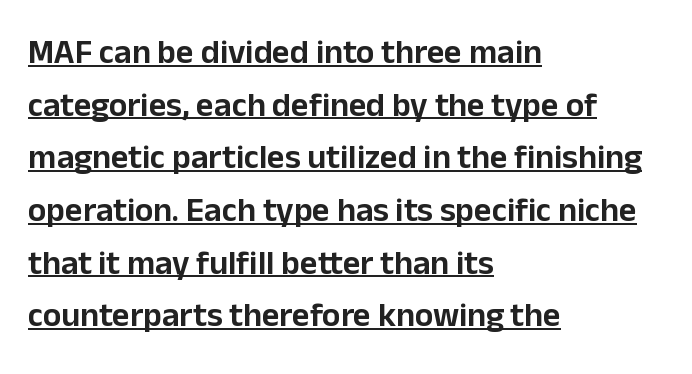
These lines are set flush left with a ragged right edge. Letterform terminals end flat and unadorned throughout the passage. What stands out about the letter spacing? Nothing — it is the standard amount. Does the lettering tilt? It doesn't — this is upright.
